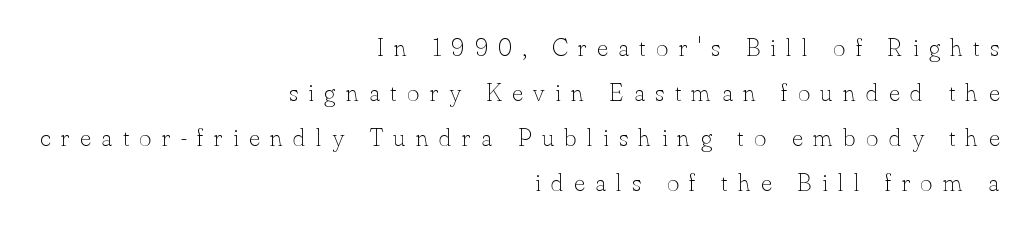
{"italic": "no", "bold": "no", "underline": "no", "align": "right", "line_spacing_ratio": 1.73, "letter_spacing": "wide", "letter_spacing_em": 0.41, "glyph_px": 26}
